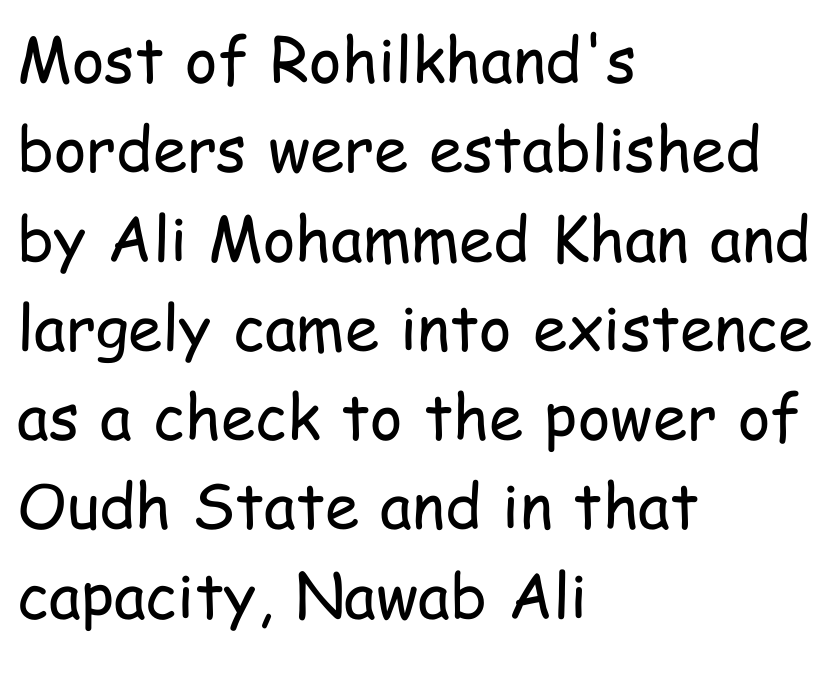
Q: Is the text bold? A: No.
Q: Is the text italic (slanted)? A: No, it is upright.
Q: Is the typeface a serif or a sans-serif typeface? A: Sans-serif.
Q: Is the text underlined? A: No.
Q: How is the paragraph aligned? A: Left-aligned.
Q: Is the spacing between letters normal or unusually wide? A: Normal.
Q: Is the spacing between lines tight, normal or loose? A: Normal.
Q: Width (condensed, normal, or wide)? A: Condensed.
Q: Stroke contrast? A: Low.
Q: x-height? A: Medium.
Q: Monospaced? A: No.
